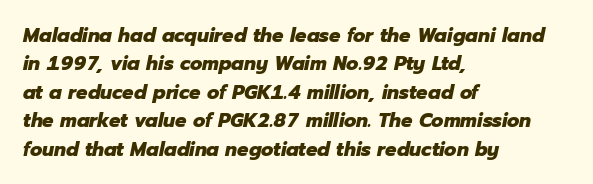
Each word holds together tightly as a unit, with standard inter-letter gaps. The line-height multiplier appears to be the usual default. The font is running at its bold setting. One-word summary of the alignment: left. The space directly below the letters is spotless.
